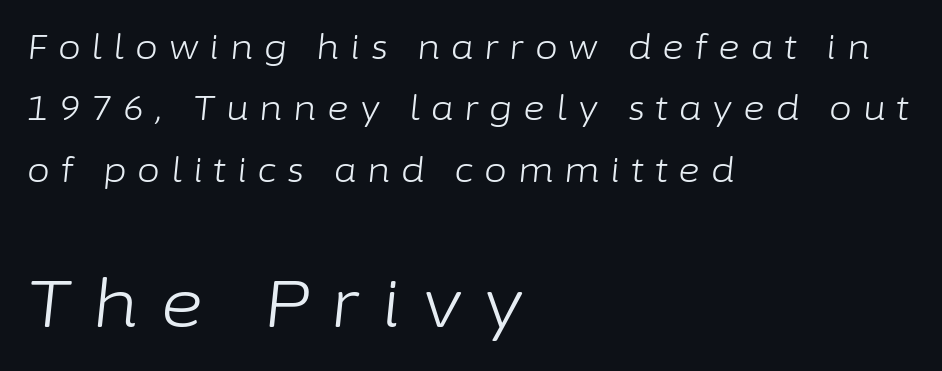
Q: Is the text bold? A: No.
Q: Is the text italic (slanted)? A: Yes, it leans right by about 6 degrees.
Q: Is the text underlined? A: No.
Q: How is the paragraph aligned? A: Left-aligned.
Q: Is the spacing between letters normal or unusually wide? A: Unusually wide.
Q: Which block of text is set in a larger size, the first (top) or the second (bottom)? A: The second (bottom) one.
Q: Width (condensed, normal, or wide)? A: Normal.
Q: Stroke contrast? A: Low.
Q: x-height? A: Medium.
Q: Monospaced? A: No.
